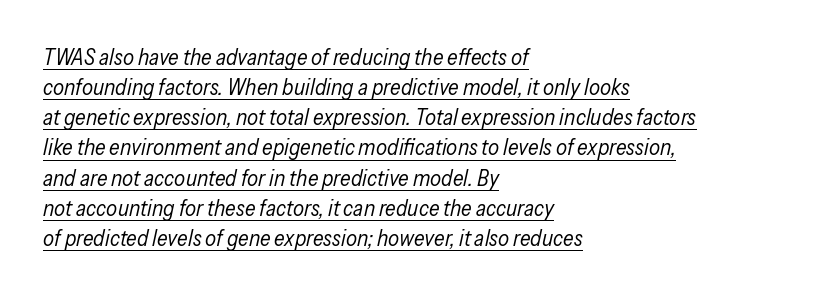
Left-aligned paragraph, ragged on the right. The designer left line spacing at the default. Check the space under the baseline: a stroke is drawn there. Spacing between characters is what you'd get straight out of the box. In terms of posture, this sample is oblique.
